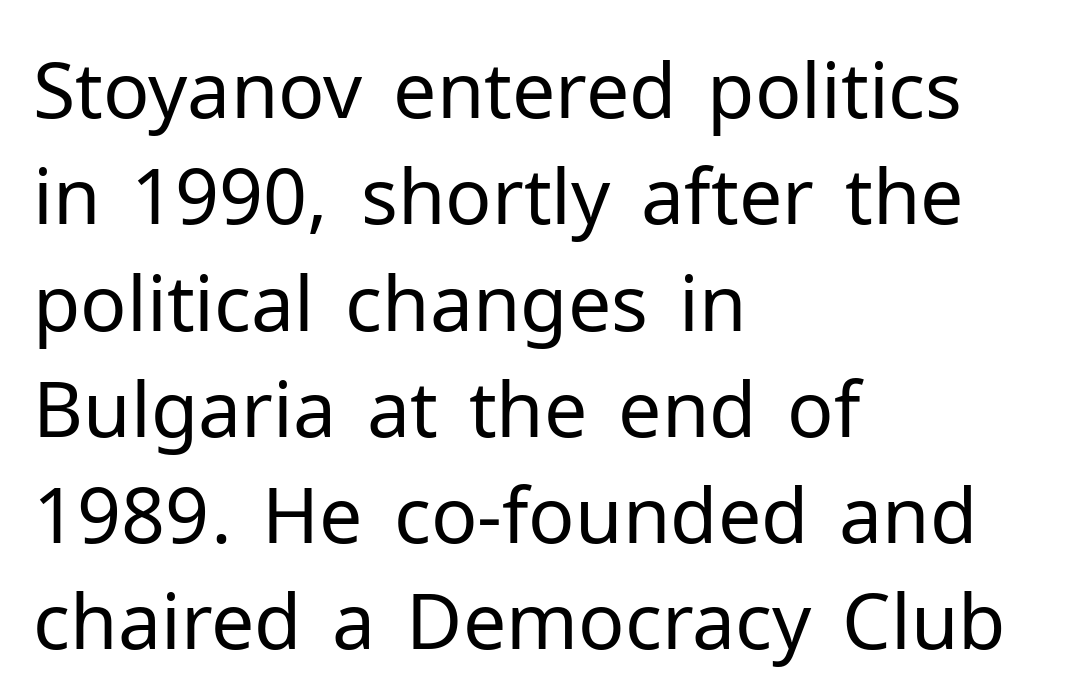
The image shows 77 px regular-weight sans-serif type, upright; set left-aligned, normal line spacing (1.38x), normal letter spacing, not underlined; low stroke contrast and a medium x-height.
